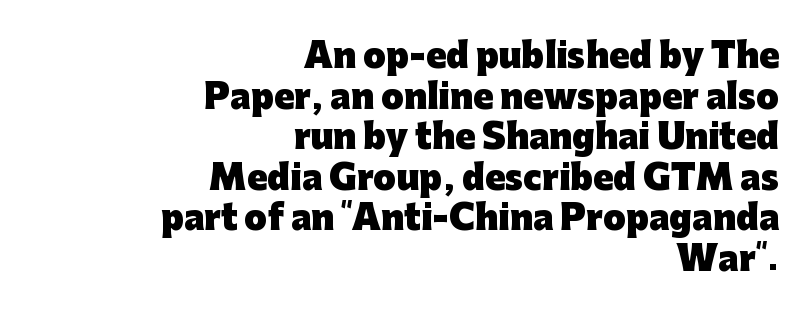
The paragraph has a hard right edge and a soft left edge. These words are printed bold, with thick strokes throughout. The font family rendered here belongs to the sans-serif group. What stands out about the letter spacing? Nothing — it is the standard amount. Proportional: the letters do not fall into vertical columns.
